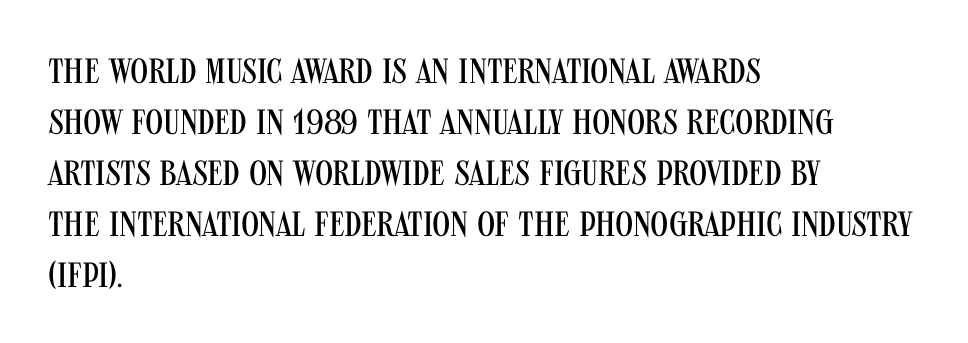
These lines keep a tight, regular rhythm from letter to letter. No letter is thick-stroked: the sample isn't bold. Teacher's note: observe the even left margin — that is flush-left alignment. Interline gaps are of average width in this sample. Posture: upright roman. Typographically, this falls in the sans-serif category.
